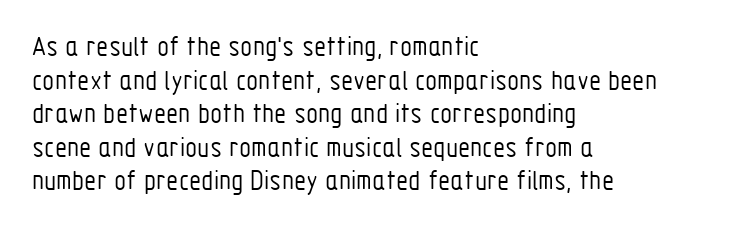
Horizontally, the lines are justified to the leading edge only. Stroke thickness stays within the range of a standard reading face or lighter. Varying glyph widths throughout — classic text-font behaviour. Stroke terminals: plain, sans-serif.
